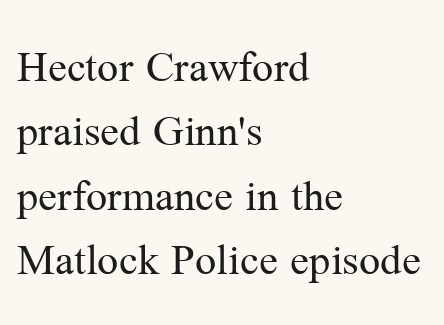
The image shows 47 px regular-weight serif type, upright; set left-aligned, normal line spacing (1.37x), normal letter spacing, not underlined; medium stroke contrast and a medium x-height.
